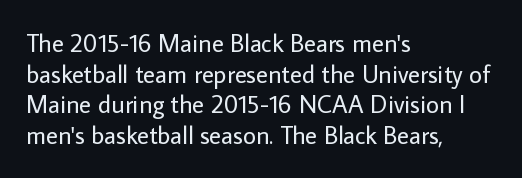
Q: Is the text bold? A: No.
Q: Is the text italic (slanted)? A: No, it is upright.
Q: Is the text underlined? A: No.
Q: How is the paragraph aligned? A: Left-aligned.
Q: Is the spacing between letters normal or unusually wide? A: Normal.
